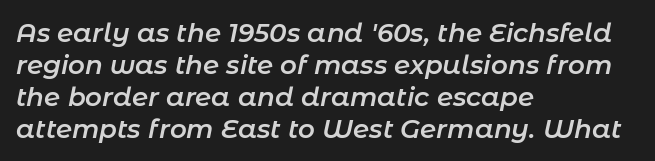
Typesetter's note: demi weight, one step under bold. Does extra space separate the letters? No, they use regular spacing. Any mark beneath the type? The region is blank. These lines were composed using italics. Caption: multi-line text, flush left, ragged right.
